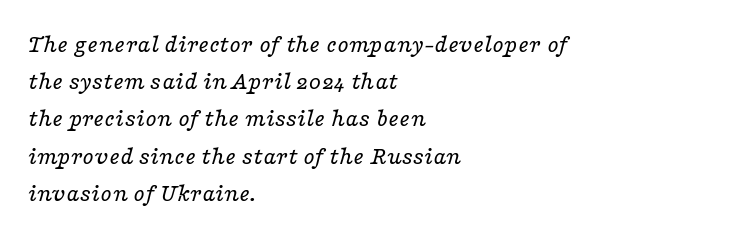
{"italic": "yes", "lean": "right", "slant_degrees": 16, "bold": "no", "underline": "no", "align": "left", "line_spacing": "normal", "line_spacing_ratio": 1.43, "letter_spacing": "normal", "letter_spacing_em": 0.0, "glyph_px": 26}
